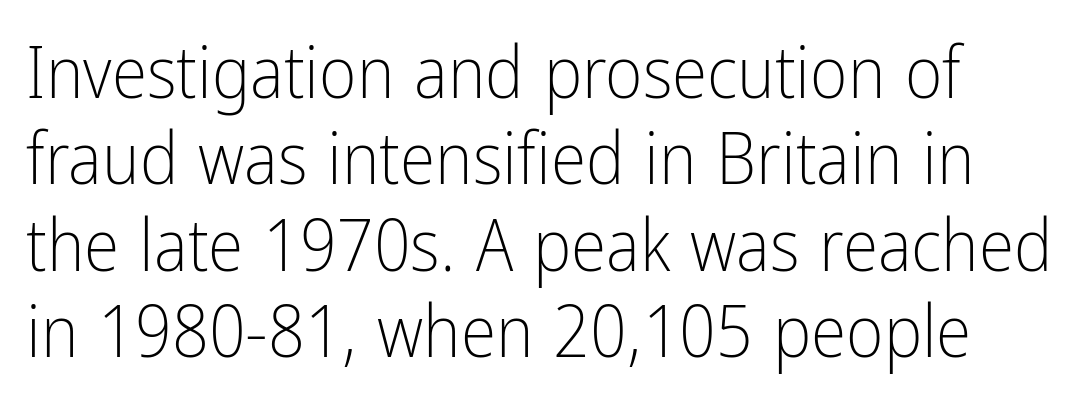
Q: Is the text bold? A: No.
Q: Is the text italic (slanted)? A: No, it is upright.
Q: Is the typeface a serif or a sans-serif typeface? A: Sans-serif.
Q: Is the text underlined? A: No.
Q: Is the spacing between letters normal or unusually wide? A: Normal.
Q: Width (condensed, normal, or wide)? A: Condensed.
Q: Stroke contrast? A: Low.
Q: x-height? A: Medium.
Q: Monospaced? A: No.
